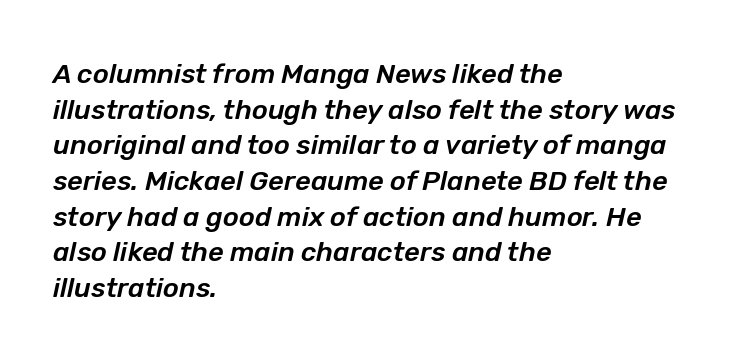
The image shows 27 px text type, italic (leaning right); set left-aligned, normal line spacing (1.32x), normal letter spacing, not underlined.
